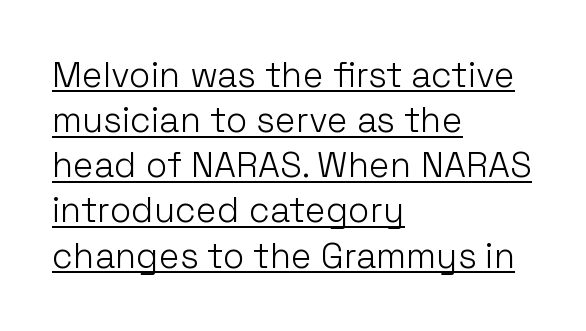
The font sits on the lighter half of the weight spectrum, regular included. Whoever set this chose a conventional vertical rhythm. Italic: no, the glyphs are upright roman. Observe the absence of serifs on each vertical stroke in this sample. Notice how a bar underscores the lettering throughout. Varying glyph widths throughout — classic text-font behaviour.
